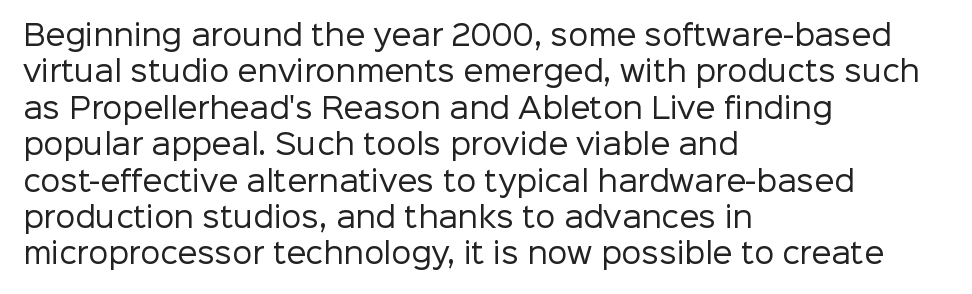
Q: Is the text bold? A: No.
Q: Is the text italic (slanted)? A: No, it is upright.
Q: Is the typeface a serif or a sans-serif typeface? A: Sans-serif.
Q: Is the text underlined? A: No.
Q: How is the paragraph aligned? A: Left-aligned.
Q: Is the spacing between letters normal or unusually wide? A: Normal.
Q: Is the spacing between lines tight, normal or loose? A: Normal.
Q: Width (condensed, normal, or wide)? A: Normal.
Q: Stroke contrast? A: Low.
Q: x-height? A: Medium.
Q: Monospaced? A: No.
